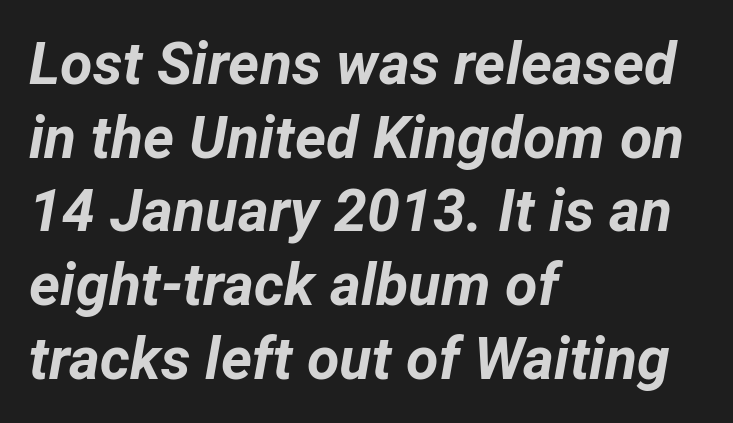
Q: Is the text bold? A: Yes.
Q: Is the text italic (slanted)? A: Yes, it leans right by about 12 degrees.
Q: Is the text underlined? A: No.
Q: How is the paragraph aligned? A: Left-aligned.
Q: Is the spacing between letters normal or unusually wide? A: Normal.
Q: Is the spacing between lines tight, normal or loose? A: Normal.
Q: Width (condensed, normal, or wide)? A: Normal.
Q: Stroke contrast? A: Low.
Q: x-height? A: Medium.
Q: Monospaced? A: No.
